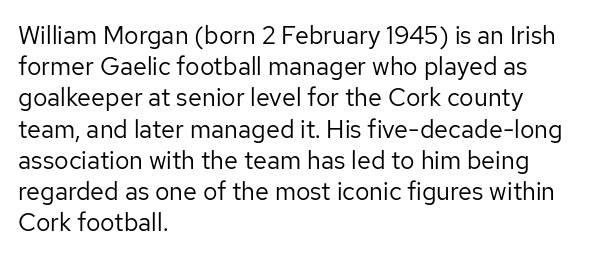
The image shows 25 px text type, upright; set left-aligned, normal line spacing (1.25x), normal letter spacing, not underlined.
